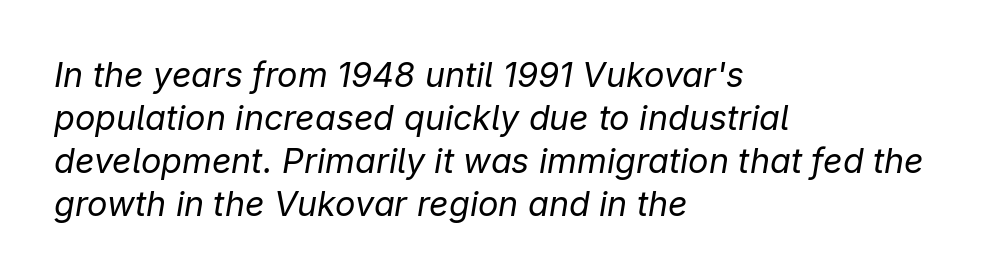
{"italic": "yes", "lean": "right", "slant_degrees": 9, "bold": "no", "weight": "regular", "width": "normal", "stroke_contrast": "low", "x_height": "medium", "monospaced": "no", "underline": "no", "align": "left", "line_spacing": "normal", "line_spacing_ratio": 1.26, "letter_spacing": "normal", "letter_spacing_em": 0.0, "glyph_px": 34}
